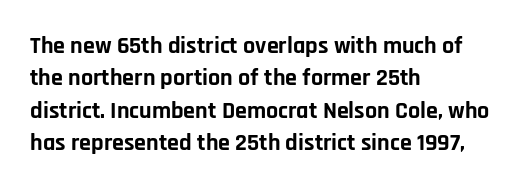
{"italic": "no", "bold": "yes", "underline": "no", "align": "left", "line_spacing": "normal", "line_spacing_ratio": 1.35, "letter_spacing": "normal", "letter_spacing_em": 0.0, "glyph_px": 24}
